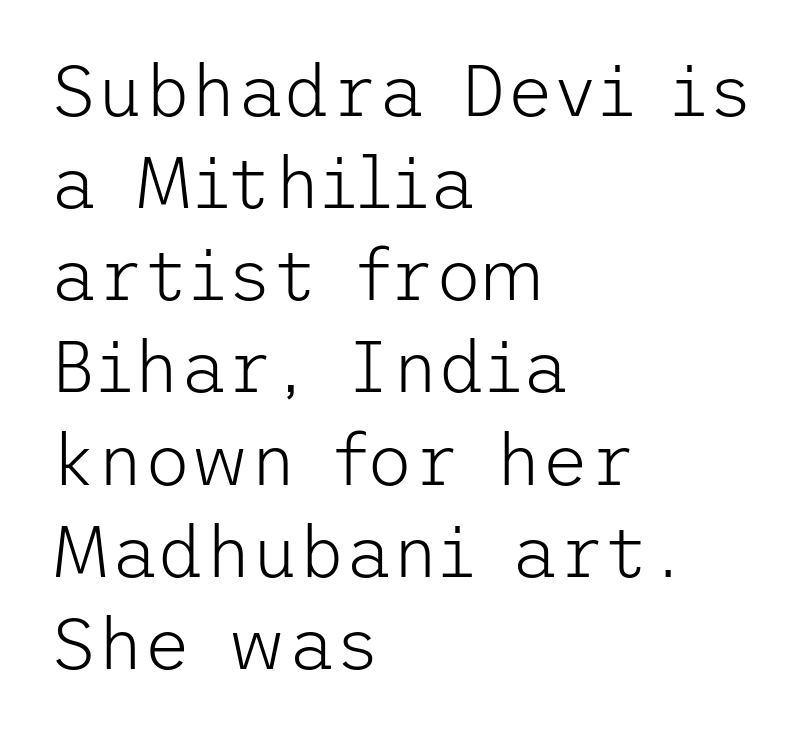
The image shows 72 px light sans-serif type, upright; set left-aligned, normal line spacing (1.28x), normal letter spacing, not underlined; low stroke contrast and a medium x-height.
